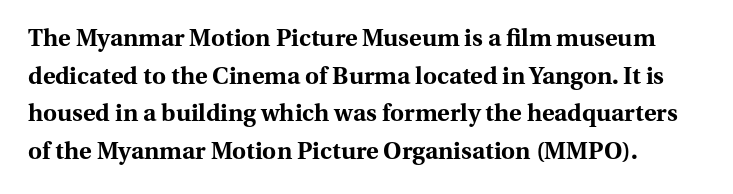
The image shows 24 px bold type, upright; set normal line spacing (1.57x), normal letter spacing, not underlined.
